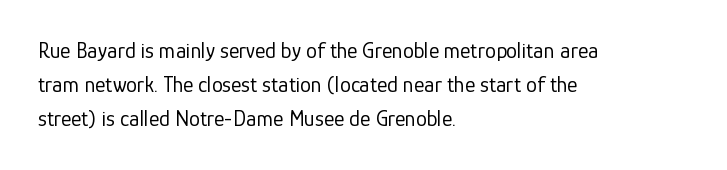
Caption: multi-line text, flush left, ragged right. Rendered with straight, roman letterforms. Beneath every word, the page is bare. Weight: not bold — regular or lighter. Nobody touched the tracking dial on this one. Vertically, the passage feels balanced, rows spaced as you'd expect.
